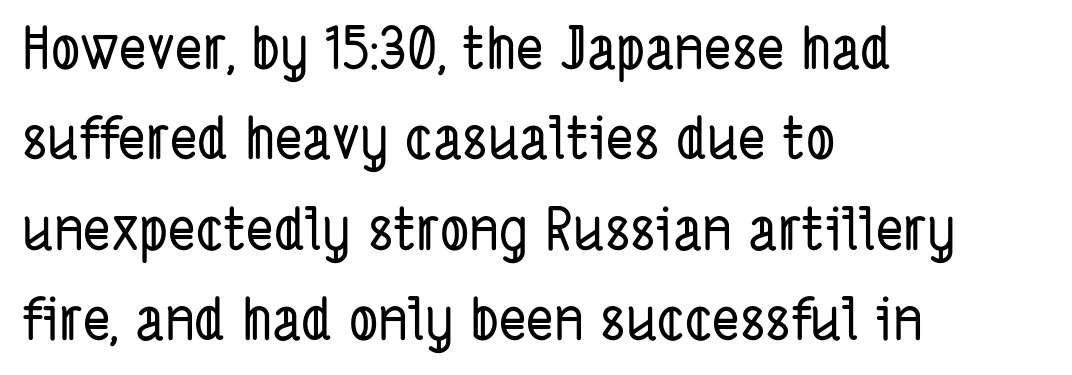
Q: Is the typeface a serif or a sans-serif typeface? A: Sans-serif.
Q: Is the text underlined? A: No.
Q: How is the paragraph aligned? A: Left-aligned.
Q: Is the spacing between letters normal or unusually wide? A: Normal.
Q: Is the spacing between lines tight, normal or loose? A: Normal.
Q: Width (condensed, normal, or wide)? A: Condensed.
Q: Stroke contrast? A: Low.
Q: x-height? A: Medium.
Q: Monospaced? A: No.
